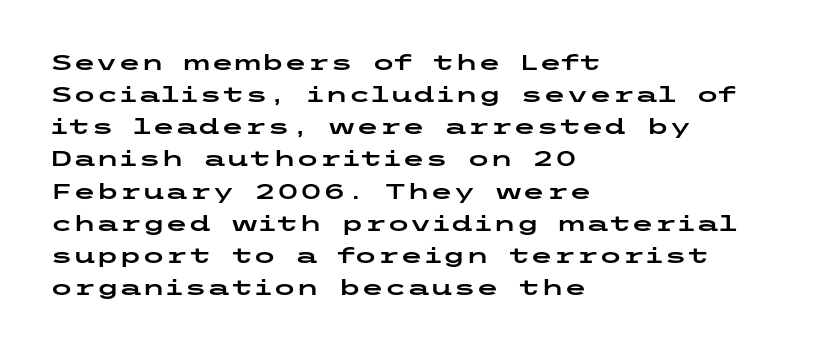
{"italic": "no", "underline": "no", "align": "left", "line_spacing": "normal", "line_spacing_ratio": 1.53, "letter_spacing": "normal", "letter_spacing_em": 0.0, "glyph_px": 21}
